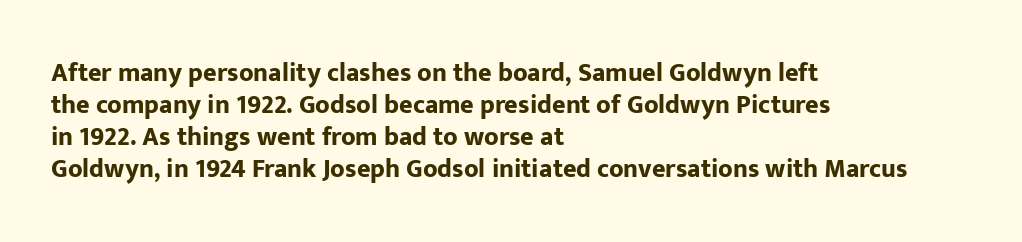
Alignment: flush left. A clean baseline with only descenders dipping below it. Vertical strokes here are truly vertical. Every letter is thick-stroked: bold, no question. A typesetter would call this zero additional tracking.
